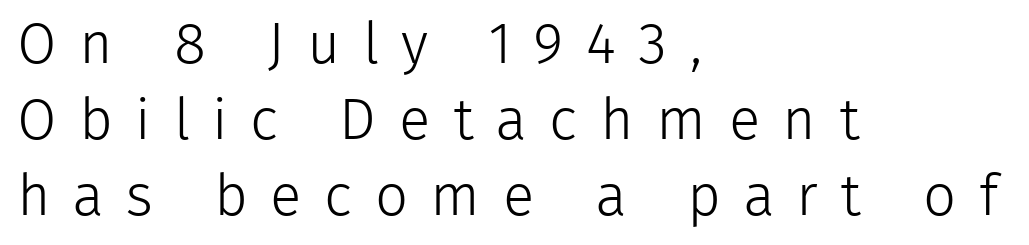
Q: Is the text bold? A: No.
Q: Is the text italic (slanted)? A: No, it is upright.
Q: Is the typeface a serif or a sans-serif typeface? A: Sans-serif.
Q: Is the text underlined? A: No.
Q: How is the paragraph aligned? A: Left-aligned.
Q: Is the spacing between letters normal or unusually wide? A: Unusually wide.
Q: Is the spacing between lines tight, normal or loose? A: Normal.
Q: Width (condensed, normal, or wide)? A: Normal.
Q: Stroke contrast? A: Low.
Q: x-height? A: Medium.
Q: Monospaced? A: No.
